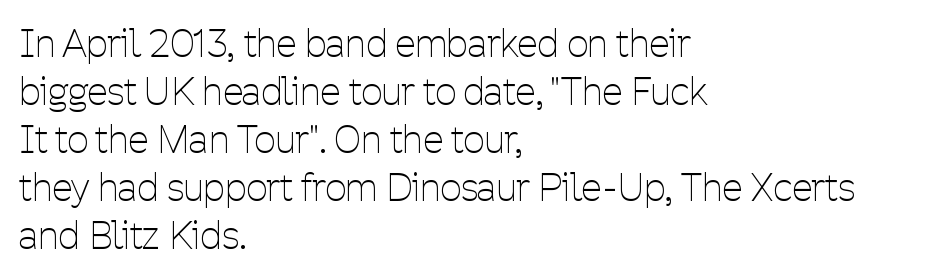
Q: Is the text bold? A: No.
Q: Is the text italic (slanted)? A: No, it is upright.
Q: Is the typeface a serif or a sans-serif typeface? A: Sans-serif.
Q: Is the text underlined? A: No.
Q: How is the paragraph aligned? A: Left-aligned.
Q: Is the spacing between letters normal or unusually wide? A: Normal.
Q: Is the spacing between lines tight, normal or loose? A: Normal.
Q: Width (condensed, normal, or wide)? A: Condensed.
Q: Stroke contrast? A: Low.
Q: x-height? A: Medium.
Q: Monospaced? A: No.
